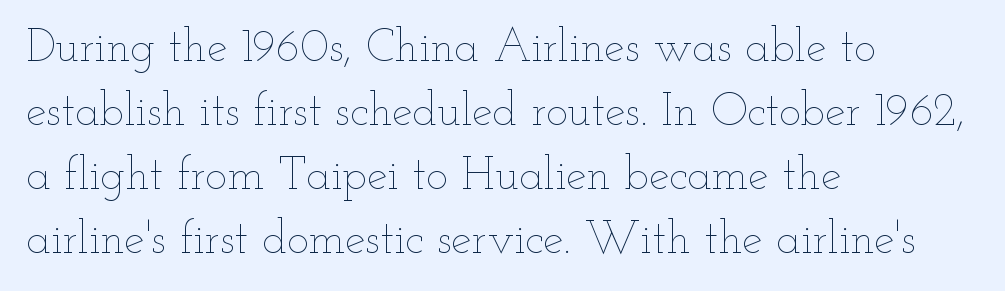
{"italic": "no", "bold": "no", "weight": "thin", "width": "wide", "stroke_contrast": "low", "x_height": "small", "monospaced": "no", "underline": "no", "align": "left", "line_spacing": "normal", "line_spacing_ratio": 1.39, "letter_spacing": "normal", "letter_spacing_em": 0.0, "glyph_px": 46}
